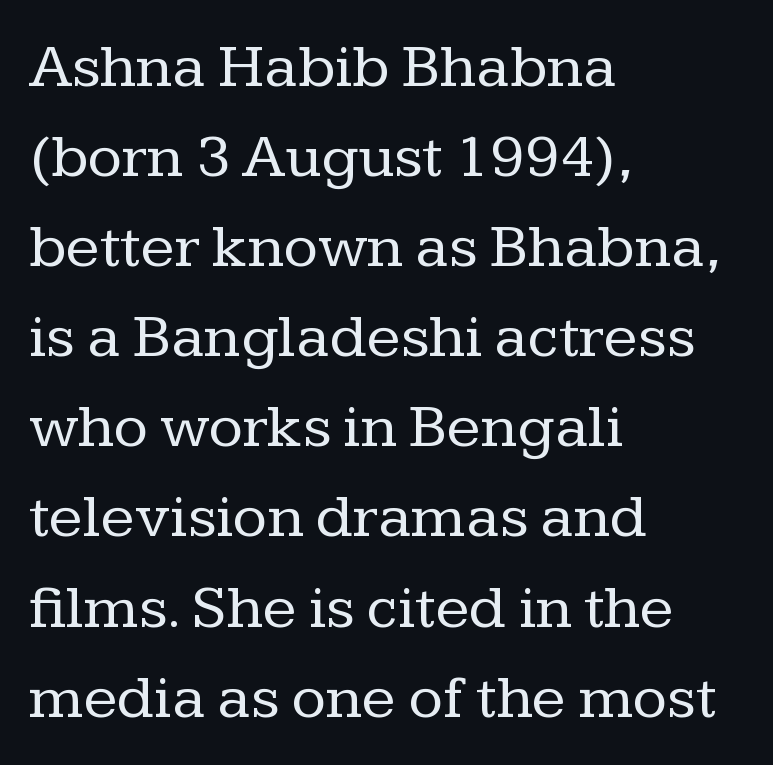
The characters are drawn with everyday or finer stroke widths. All the whitespace from short lines collects on the right. The type sits square on the baseline with zero lean. Rule under the text: the space is simply empty.
